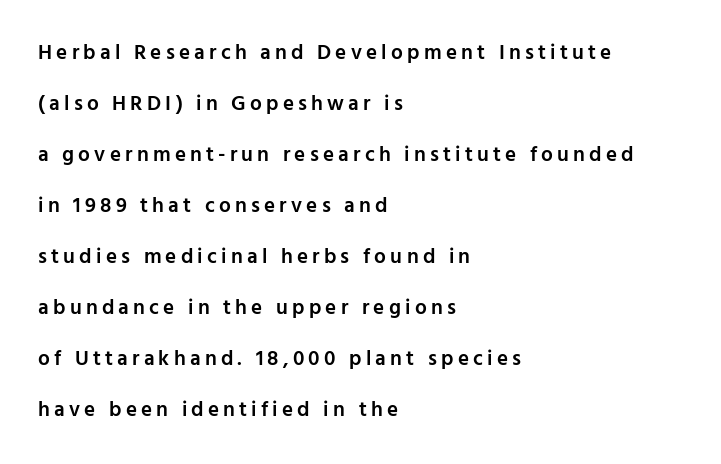
This rendering uses left alignment, leaving the right contour irregular. Has an underline been added? It has not. Whoever set this chose breathing room over compactness in the vertical rhythm. What weight is shown? A semibold, between regular and bold. Display-style spreading of the glyphs; the letterfit is very open. The lettering stays uniformly vertical, giving the passage a roman look.
